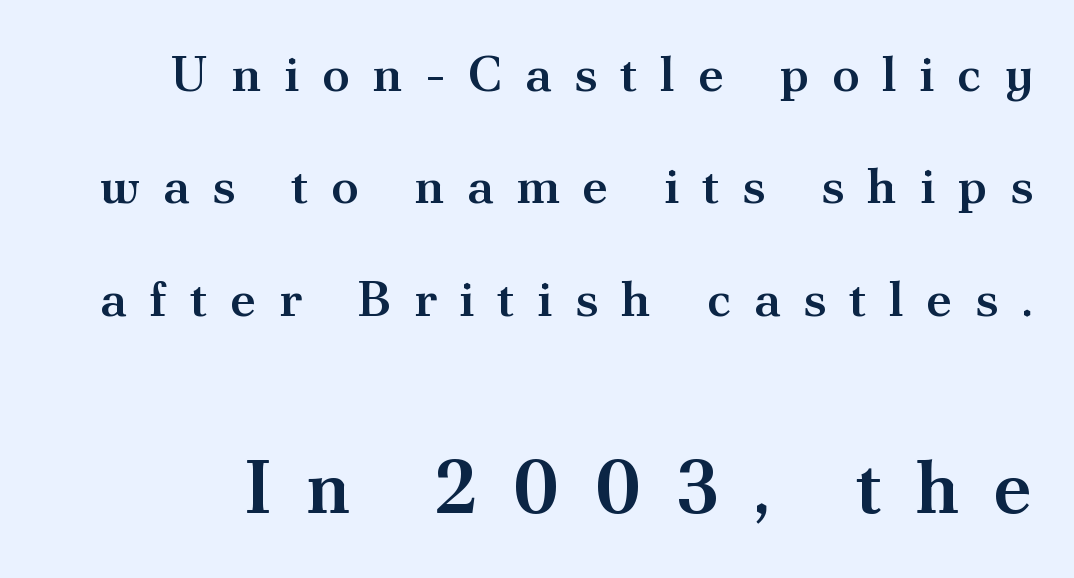
The image shows 75 px semibold serif type, upright; set loose line spacing (2.25x), unusually wide letter spacing (+0.45 em), not underlined; the second (bottom) block is 1.5x larger; medium stroke contrast and a small x-height.
